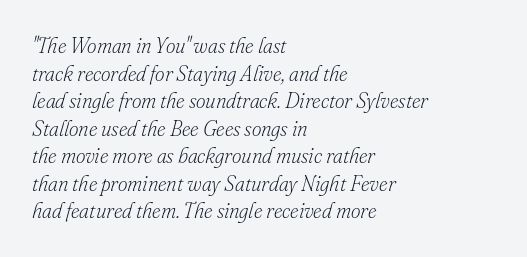
{"italic": "yes", "lean": "right", "slant_degrees": 16, "bold": "no", "underline": "no", "align": "left", "line_spacing": "normal", "line_spacing_ratio": 1.31, "letter_spacing": "normal", "letter_spacing_em": 0.0, "glyph_px": 21}
